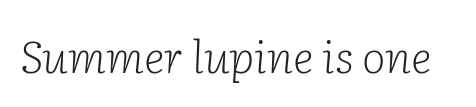
The image shows 45 px light serif type, italic (leaning right); set normal letter spacing, not underlined; low stroke contrast and a medium x-height.
